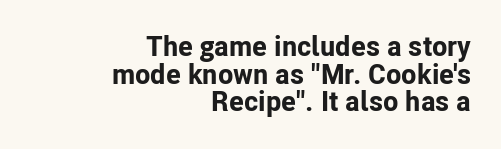
Q: Is the text bold? A: Yes.
Q: Is the text italic (slanted)? A: No, it is upright.
Q: Is the typeface a serif or a sans-serif typeface? A: Sans-serif.
Q: Is the text underlined? A: No.
Q: How is the paragraph aligned? A: Right-aligned.
Q: Is the spacing between letters normal or unusually wide? A: Normal.
Q: Is the spacing between lines tight, normal or loose? A: Tight.
Q: Width (condensed, normal, or wide)? A: Normal.
Q: Stroke contrast? A: Low.
Q: x-height? A: Medium.
Q: Monospaced? A: No.
